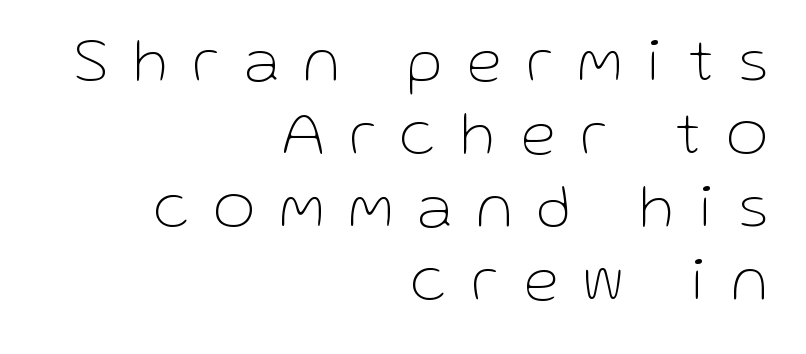
{"serif": "no", "italic": "no", "bold": "no", "weight": "thin", "width": "normal", "stroke_contrast": "low", "x_height": "medium", "monospaced": "no", "underline": "no", "align": "right", "line_spacing_ratio": 1.16, "letter_spacing": "wide", "letter_spacing_em": 0.41, "glyph_px": 63}
